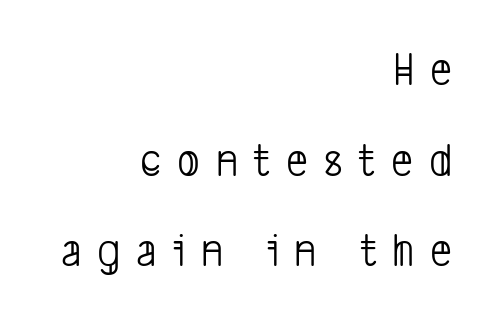
Varying glyph widths throughout — classic text-font behaviour. Stroke mass is kept to a normal reading level or below. A clean baseline with only descenders dipping below it. Reading down the block, your eye finds every line finishing at a fixed right position. Is the letter spacing exaggerated? Yes — the characters are pushed far apart.
